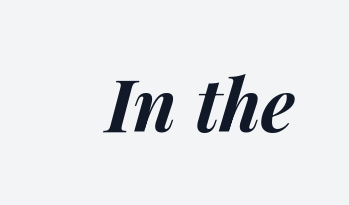
Q: Is the text bold? A: Yes.
Q: Is the text italic (slanted)? A: Yes, it leans right by about 14 degrees.
Q: Is the text underlined? A: No.
Q: Is the spacing between letters normal or unusually wide? A: Normal.
Q: Width (condensed, normal, or wide)? A: Normal.
Q: Stroke contrast? A: Medium.
Q: x-height? A: Medium.
Q: Monospaced? A: No.
